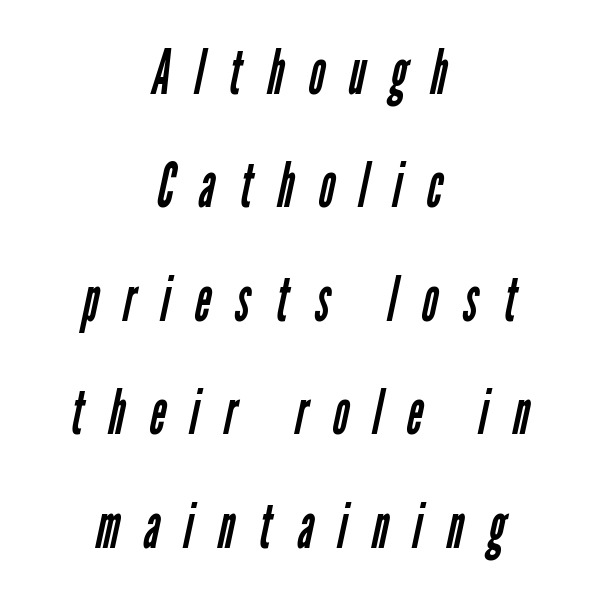
Q: Is the text bold? A: No.
Q: Is the typeface a serif or a sans-serif typeface? A: Sans-serif.
Q: Is the text underlined? A: No.
Q: How is the paragraph aligned? A: Centered.
Q: Is the spacing between letters normal or unusually wide? A: Unusually wide.
Q: Width (condensed, normal, or wide)? A: Condensed.
Q: Stroke contrast? A: Low.
Q: x-height? A: Medium.
Q: Monospaced? A: No.
